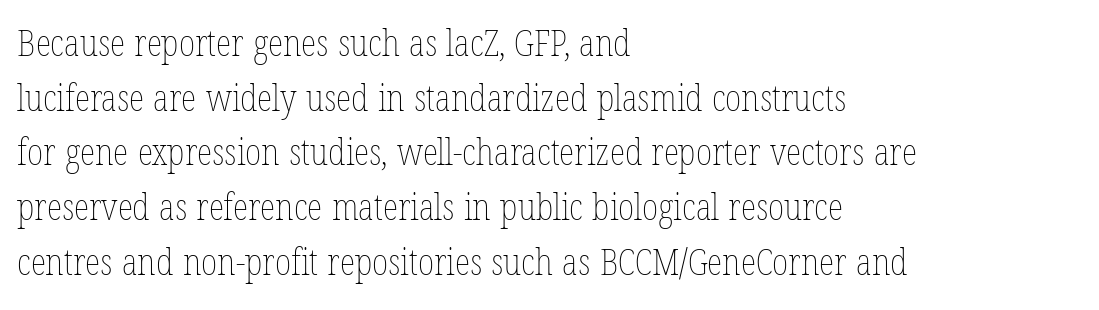
A classic flush-left, rag-right setting is used for this passage. The lettering holds an erect, upright posture throughout. Interline gaps are of average width in this sample. There is no visible air inserted between adjacent glyphs. Ink coverage per letter is moderate at most. The zone under the glyphs is completely vacant.
